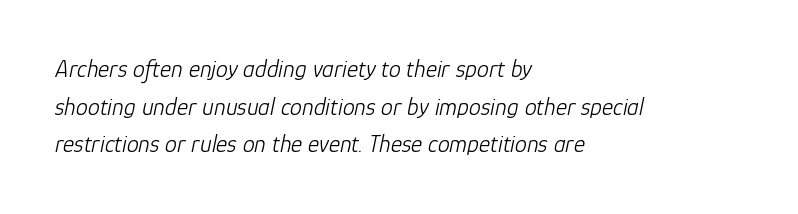
Which margin do the lines hug? The left one — the right edge is uneven. If you drew a line through each stem, it would be angled. Default kerning and tracking; the words read as compact shapes. Words float on clear page, feet unadorned. The strokes are not fattened; the text isn't bold. Normally led — the rows are evenly, conventionally spaced.
